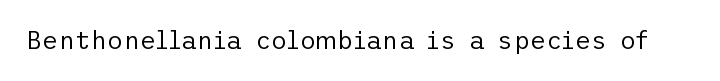
The image shows 25 px text type, upright; set normal letter spacing, not underlined.
